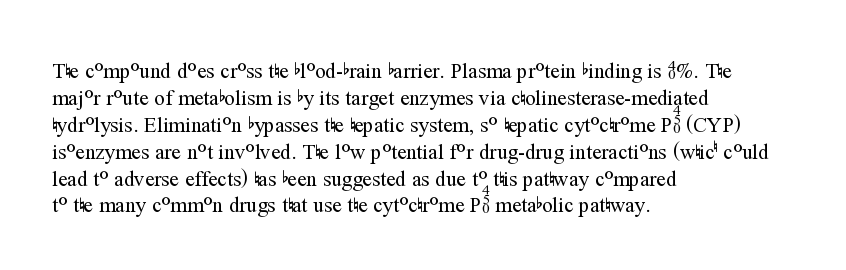
These lines keep a tight, regular rhythm from letter to letter. The rows are spaced the way most documents space them. Nothing heavy about these letters — not bold at all. A roman cut, with each character standing at attention. Check under the words: just untouched page. All the whitespace from short lines collects on the right.
